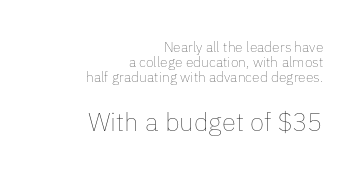
Q: Is the text bold? A: No.
Q: Is the text italic (slanted)? A: No, it is upright.
Q: Is the text underlined? A: No.
Q: How is the paragraph aligned? A: Right-aligned.
Q: Is the spacing between letters normal or unusually wide? A: Normal.
Q: Is the spacing between lines tight, normal or loose? A: Tight.
Q: Which block of text is set in a larger size, the first (top) or the second (bottom)? A: The second (bottom) one.
